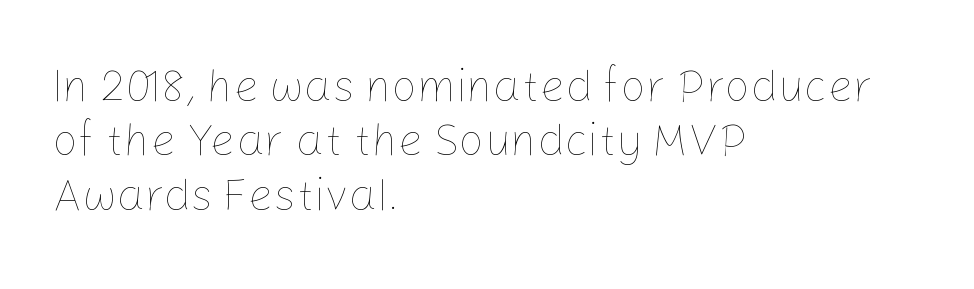
Q: Is the text bold? A: No.
Q: Is the text italic (slanted)? A: No, it is upright.
Q: Is the text underlined? A: No.
Q: How is the paragraph aligned? A: Left-aligned.
Q: Is the spacing between letters normal or unusually wide? A: Normal.
Q: Width (condensed, normal, or wide)? A: Normal.
Q: Stroke contrast? A: Low.
Q: x-height? A: Medium.
Q: Monospaced? A: No.
